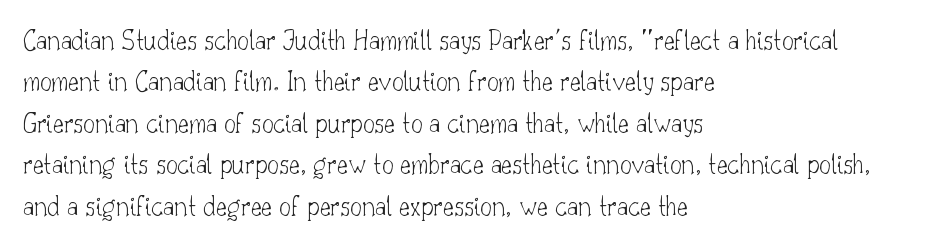
The lines are quadded left. The area under the type is left untouched. Notice how the stems are strictly vertical — no italics here. Stroke thickness stays within the range of a standard reading face or lighter. Are there feet on the stems? There are — it's a serif. Tracking here is standard; glyphs follow each other at the usual distance.
